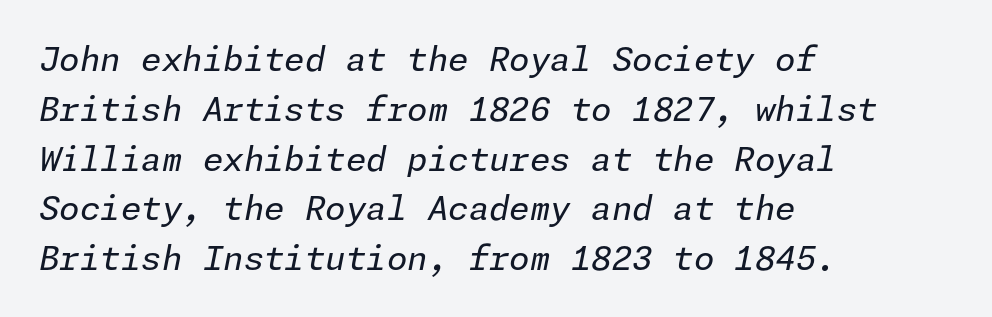
{"italic": "yes", "lean": "right", "slant_degrees": 11, "bold": "no", "weight": "regular", "width": "normal", "stroke_contrast": "low", "x_height": "medium", "underline": "no", "align": "left", "line_spacing": "normal", "line_spacing_ratio": 1.51, "letter_spacing": "normal", "letter_spacing_em": 0.0, "glyph_px": 33}
